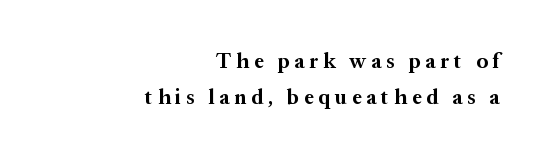
{"italic": "no", "bold": "yes", "underline": "no", "align": "right", "line_spacing_ratio": 1.73, "letter_spacing": "wide", "letter_spacing_em": 0.23, "glyph_px": 21}
